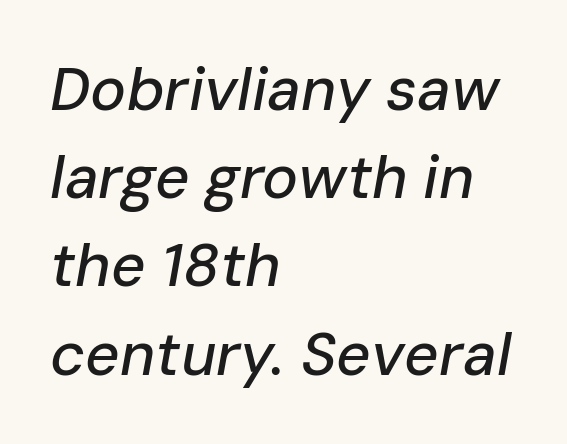
{"italic": "yes", "lean": "right", "slant_degrees": 10, "width": "normal", "stroke_contrast": "low", "x_height": "medium", "monospaced": "no", "underline": "no", "align": "left", "line_spacing": "normal", "line_spacing_ratio": 1.47, "letter_spacing": "normal", "letter_spacing_em": 0.0, "glyph_px": 60}
